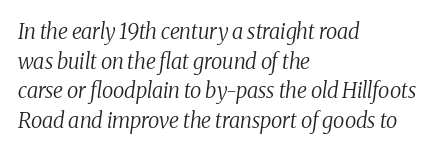
The image shows 21 px text type, italic (leaning right); set left-aligned, normal line spacing (1.41x), normal letter spacing, not underlined.
